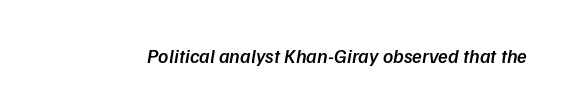
{"italic": "yes", "lean": "right", "slant_degrees": 9, "bold": "semi", "underline": "no", "letter_spacing": "normal", "letter_spacing_em": 0.0, "glyph_px": 20}
